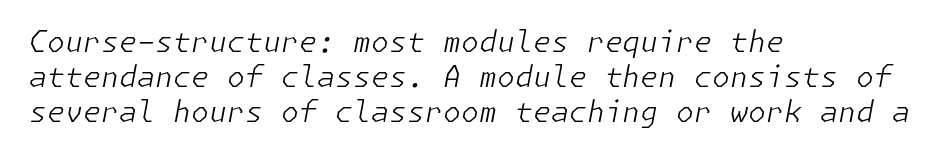
Quick note: italic. The rendering keeps characters at their native spacing. Does the copy run flush right? No — it runs flush left. On a weight scale, this lands at 450 or below. Anything drawn beneath the words? Only blank space.
